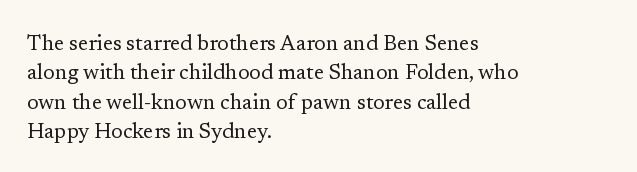
{"italic": "no", "bold": "no", "underline": "no", "align": "left", "line_spacing": "normal", "line_spacing_ratio": 1.4, "letter_spacing": "normal", "letter_spacing_em": 0.0, "glyph_px": 21}
